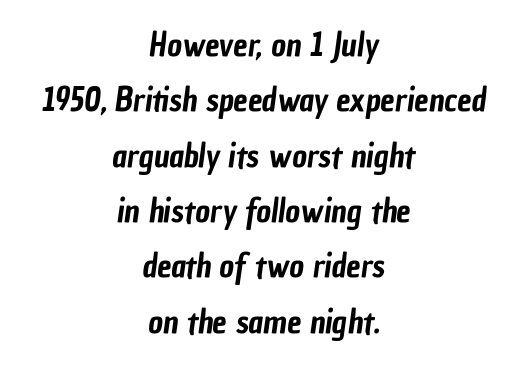
The image shows 32 px condensed sans-serif type; set centered, line spacing 1.73x, normal letter spacing, not underlined; low stroke contrast and a medium x-height.
